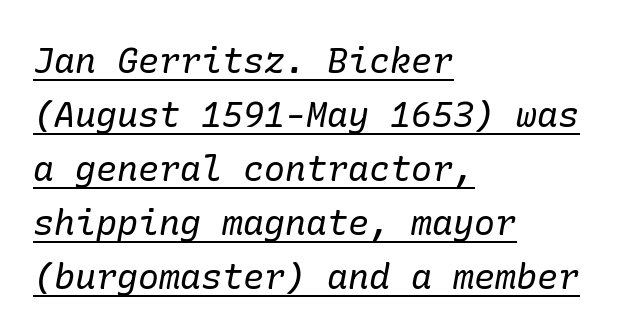
The image shows 35 px regular-weight type, italic (leaning right); set left-aligned, normal line spacing (1.54x), normal letter spacing, underlined; low stroke contrast and a medium x-height.
